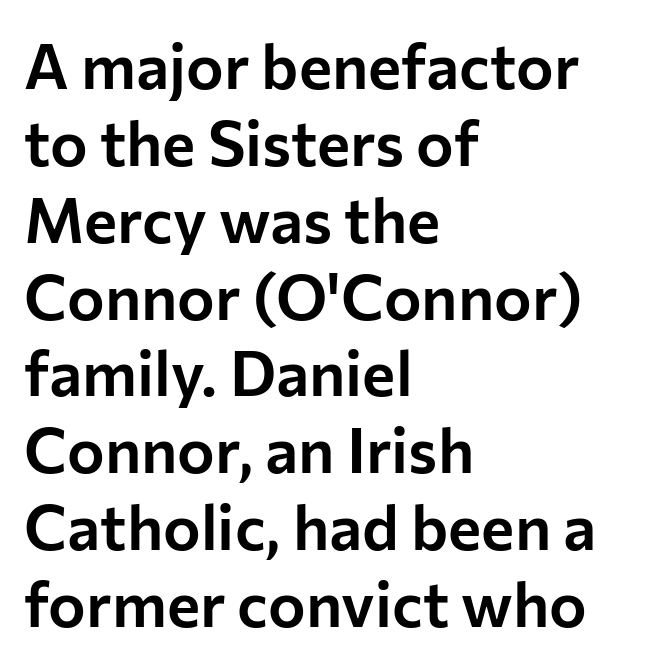
The image shows 63 px sans-serif type, upright; set left-aligned, line spacing 1.22x, normal letter spacing, not underlined; low stroke contrast and a medium x-height.
